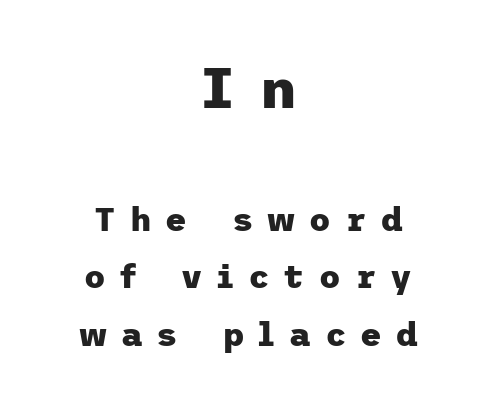
The image shows 57 px heavy sans-serif type, upright; set centered, line spacing 1.74x, unusually wide letter spacing (+0.43 em), not underlined; the first (top) block is 1.73x larger; low stroke contrast and a medium x-height.
